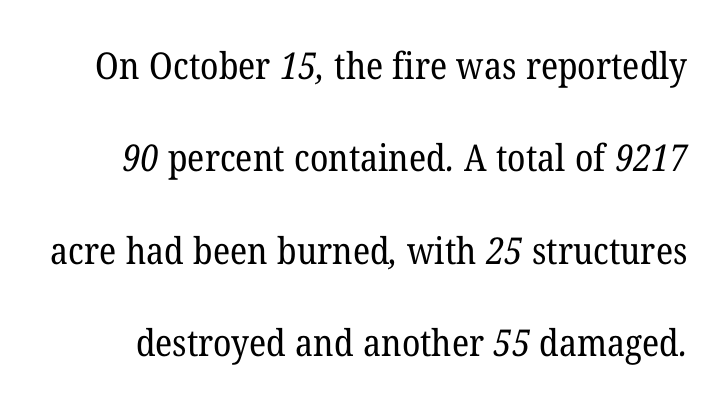
Regarding serifs, this sample has them. Caption: standard tracking, unaltered. The designer dialed line spacing up above the default. Has an underline been added? It has not. Here the designer chose a conventional face with non-uniform glyph widths. No heavy texture on the line: the type isn't bold.
